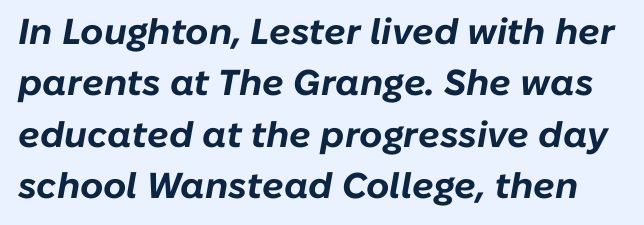
The image shows 36 px bold type, italic (leaning right); set normal line spacing (1.43x), normal letter spacing, not underlined; low stroke contrast and a medium x-height.
